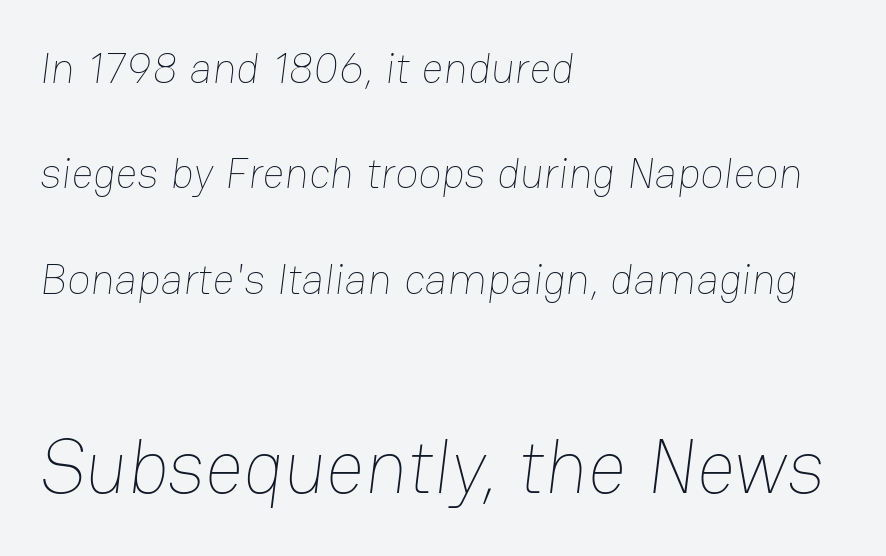
Q: Is the text bold? A: No.
Q: Is the text underlined? A: No.
Q: How is the paragraph aligned? A: Left-aligned.
Q: Is the spacing between letters normal or unusually wide? A: Normal.
Q: Is the spacing between lines tight, normal or loose? A: Loose.
Q: Which block of text is set in a larger size, the first (top) or the second (bottom)? A: The second (bottom) one.
Q: Width (condensed, normal, or wide)? A: Normal.
Q: Stroke contrast? A: Low.
Q: x-height? A: Medium.
Q: Monospaced? A: No.
